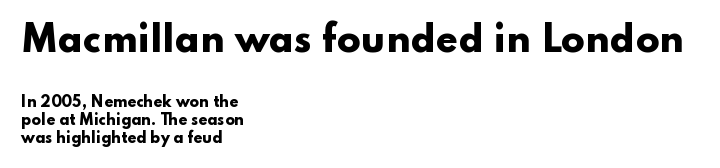
Q: Is the text bold? A: Yes.
Q: Is the text italic (slanted)? A: No, it is upright.
Q: Is the typeface a serif or a sans-serif typeface? A: Sans-serif.
Q: Is the text underlined? A: No.
Q: How is the paragraph aligned? A: Left-aligned.
Q: Is the spacing between letters normal or unusually wide? A: Normal.
Q: Is the spacing between lines tight, normal or loose? A: Normal.
Q: Which block of text is set in a larger size, the first (top) or the second (bottom)? A: The first (top) one.
Q: Width (condensed, normal, or wide)? A: Wide.
Q: Stroke contrast? A: Low.
Q: x-height? A: Small.
Q: Monospaced? A: No.
